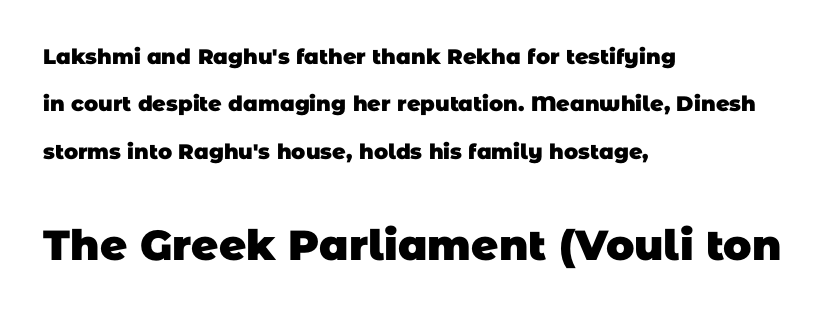
The image shows 42 px heavy sans-serif type; set left-aligned, loose line spacing (2.26x), normal letter spacing, not underlined; the second (bottom) block is 2.0x larger; low stroke contrast and a large x-height.
